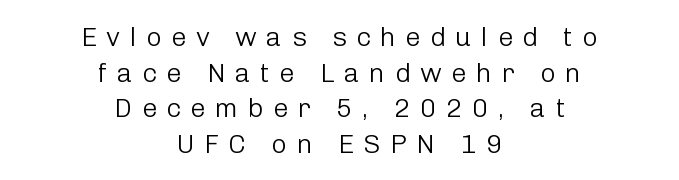
The image shows 27 px text type, upright; set centered, normal line spacing (1.32x), unusually wide letter spacing (+0.35 em), not underlined.
